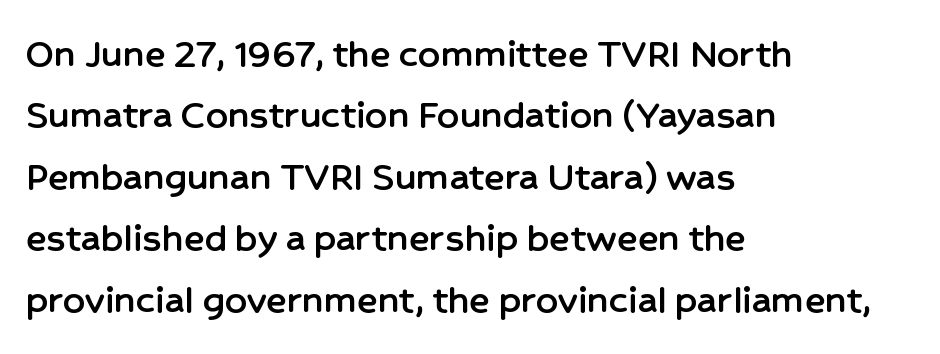
Q: Is the text italic (slanted)? A: No, it is upright.
Q: Is the typeface a serif or a sans-serif typeface? A: Sans-serif.
Q: Is the text underlined? A: No.
Q: How is the paragraph aligned? A: Left-aligned.
Q: Is the spacing between letters normal or unusually wide? A: Normal.
Q: Is the spacing between lines tight, normal or loose? A: Normal.
Q: Width (condensed, normal, or wide)? A: Normal.
Q: Stroke contrast? A: Low.
Q: x-height? A: Medium.
Q: Monospaced? A: No.
